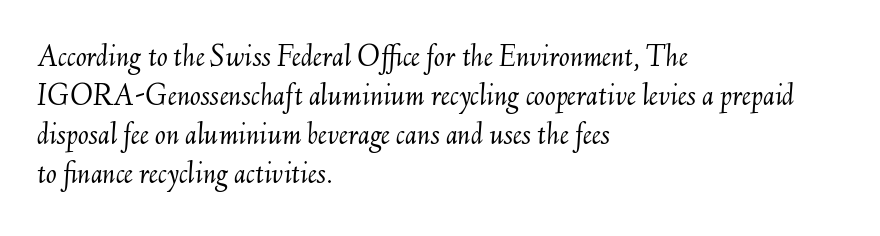
Each letter keeps its own natural width here, so spacing adapts to shape. Here the glyphs are tracked normally, forming tight word shapes. Caption: multi-line text, flush left, ragged right. The zone under the glyphs is completely vacant. Weight: in the light-to-regular range.
